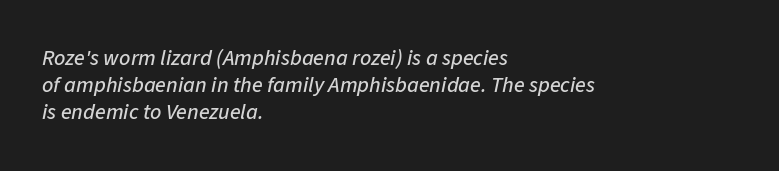
The image shows 22 px text type, italic (leaning right); set left-aligned, line spacing 1.23x, normal letter spacing, not underlined.
